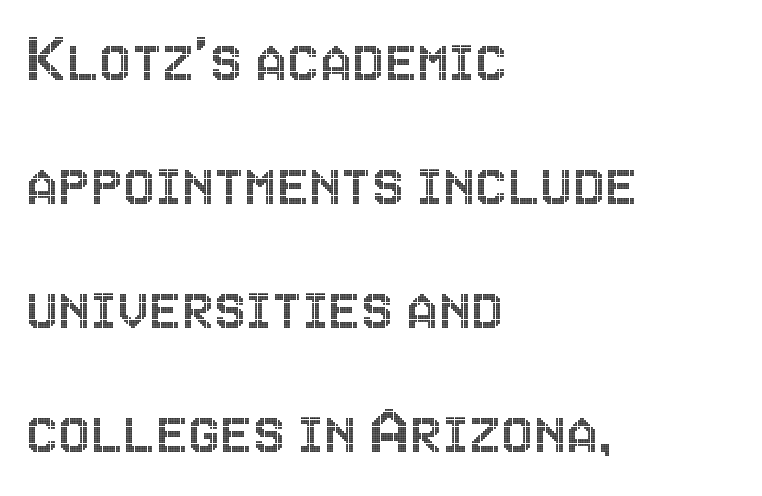
Q: Is the text italic (slanted)? A: No, it is upright.
Q: Is the text underlined? A: No.
Q: How is the paragraph aligned? A: Left-aligned.
Q: Is the spacing between letters normal or unusually wide? A: Normal.
Q: Width (condensed, normal, or wide)? A: Condensed.
Q: x-height? A: Large.
Q: Monospaced? A: No.
